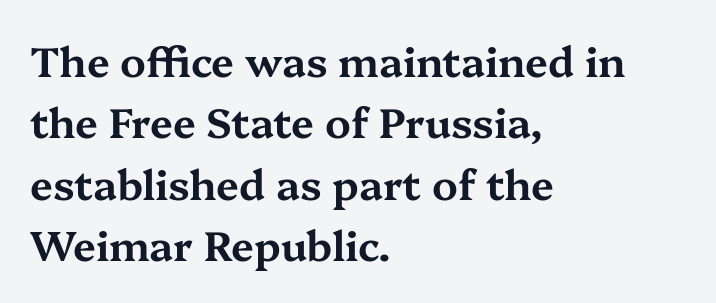
{"serif": "yes", "italic": "no", "width": "wide", "stroke_contrast": "medium", "x_height": "medium", "monospaced": "no", "underline": "no", "align": "left", "line_spacing": "normal", "line_spacing_ratio": 1.5, "letter_spacing": "normal", "letter_spacing_em": 0.0, "glyph_px": 41}
